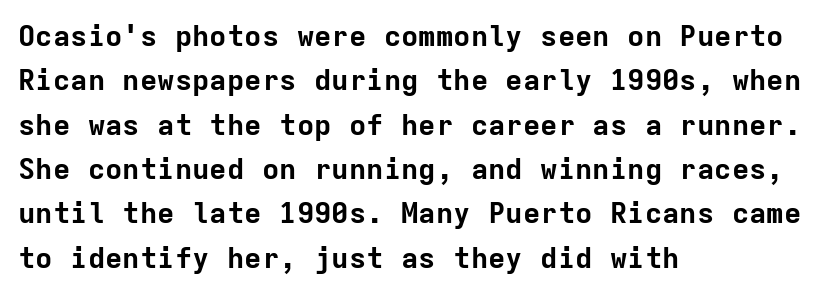
Q: Is the text bold? A: Yes.
Q: Is the text italic (slanted)? A: No, it is upright.
Q: Is the typeface a serif or a sans-serif typeface? A: Sans-serif.
Q: Is the text underlined? A: No.
Q: How is the paragraph aligned? A: Left-aligned.
Q: Is the spacing between letters normal or unusually wide? A: Normal.
Q: Is the spacing between lines tight, normal or loose? A: Normal.
Q: Width (condensed, normal, or wide)? A: Normal.
Q: Stroke contrast? A: Low.
Q: x-height? A: Medium.
Q: Monospaced? A: Yes.
